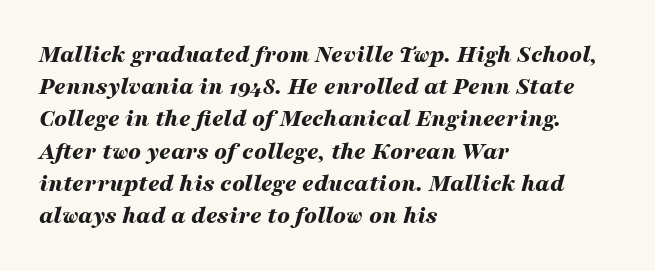
The image shows 25 px bold type, italic (leaning right); set left-aligned, normal line spacing (1.29x), normal letter spacing, not underlined.
